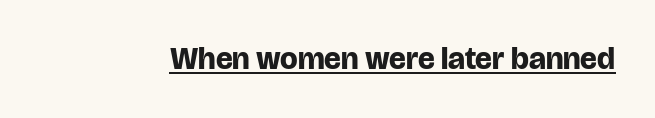
The image shows 31 px bold sans-serif type, upright; set normal letter spacing, underlined; low stroke contrast and a large x-height.
